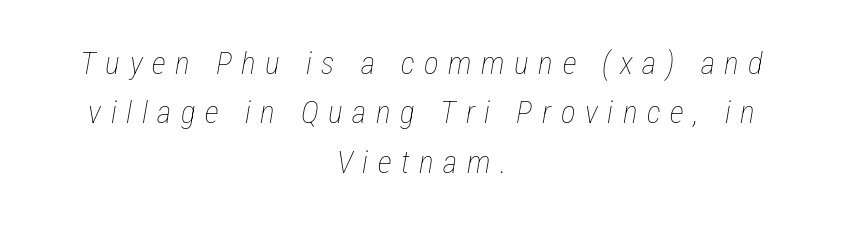
The compositor balanced each line on the midline. Characters follow at a spacing far wider than the type designer built in. Reading down the column, the eye jumps a familiar distance to each next line. Plain, unruled lines of type. Italic: yes, the glyphs are oblique.
